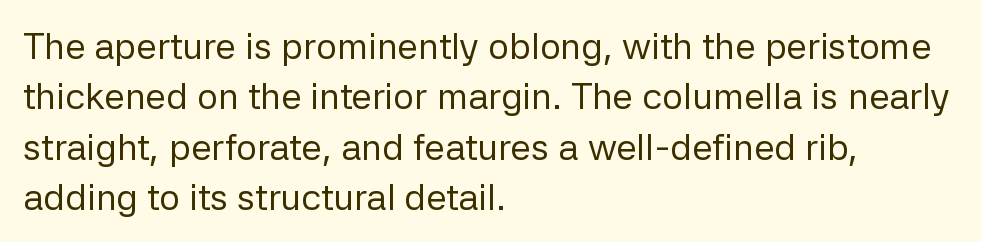
{"serif": "no", "italic": "no", "bold": "no", "weight": "regular", "width": "normal", "stroke_contrast": "low", "x_height": "medium", "monospaced": "no", "underline": "no", "align": "left", "line_spacing": "normal", "line_spacing_ratio": 1.36, "letter_spacing": "normal", "letter_spacing_em": 0.0, "glyph_px": 37}
